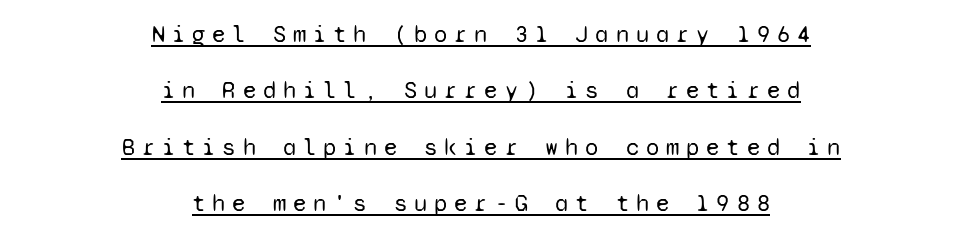
{"italic": "no", "bold": "no", "underline": "yes", "align": "center", "line_spacing": "loose", "line_spacing_ratio": 2.35, "letter_spacing": "wide", "letter_spacing_em": 0.29, "glyph_px": 24}
